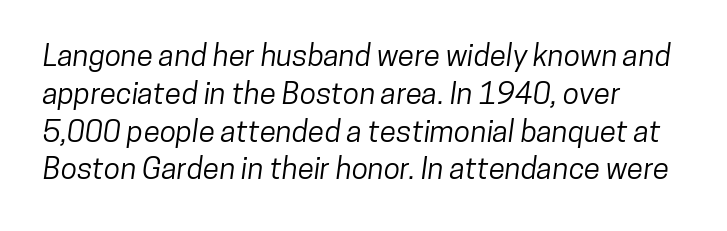
The image shows 30 px condensed sans-serif type; set normal line spacing (1.26x), normal letter spacing, not underlined; low stroke contrast and a medium x-height.
